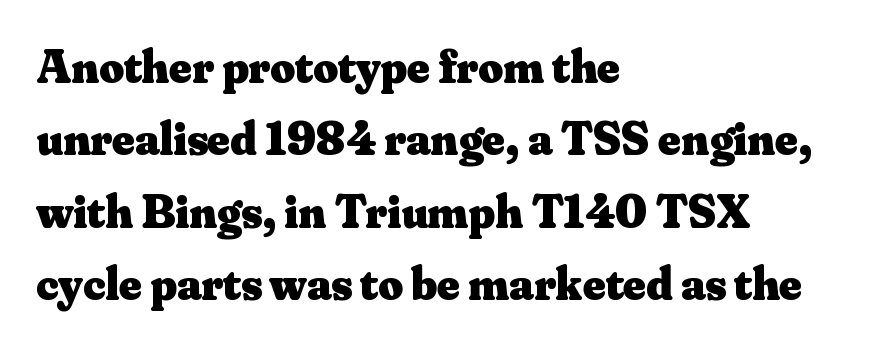
{"serif": "yes", "italic": "no", "bold": "yes", "weight": "heavy", "width": "normal", "stroke_contrast": "medium", "x_height": "small", "monospaced": "no", "underline": "no", "align": "left", "line_spacing": "normal", "line_spacing_ratio": 1.51, "letter_spacing": "normal", "letter_spacing_em": 0.0, "glyph_px": 48}
